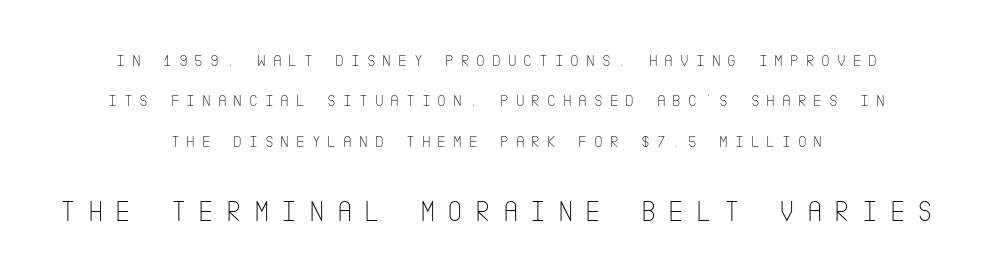
The image shows 30 px thin, condensed sans-serif type, upright; set centered, loose line spacing (2.38x), unusually wide letter spacing (+0.4 em), not underlined; the second (bottom) block is 1.76x larger; low stroke contrast and a large x-height.
